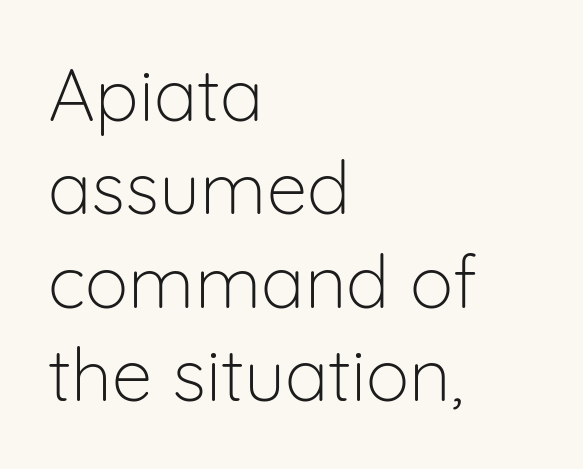
{"serif": "no", "italic": "no", "bold": "no", "weight": "light", "width": "normal", "stroke_contrast": "low", "x_height": "medium", "monospaced": "no", "underline": "no", "align": "left", "line_spacing": "normal", "line_spacing_ratio": 1.28, "letter_spacing": "normal", "letter_spacing_em": 0.0, "glyph_px": 73}
